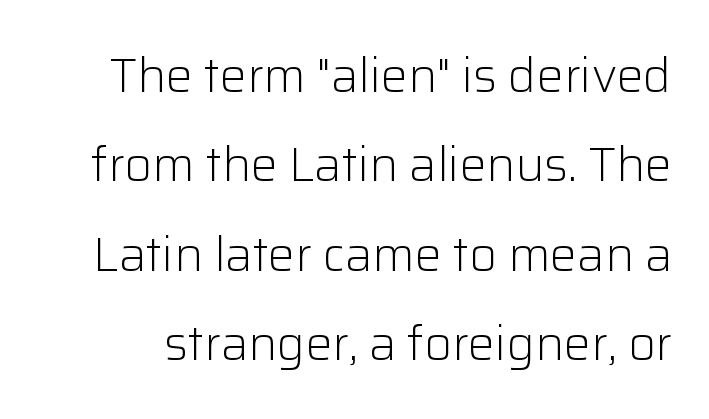
The image shows 48 px light sans-serif type, upright; set line spacing 1.86x, normal letter spacing, not underlined; low stroke contrast and a medium x-height.
